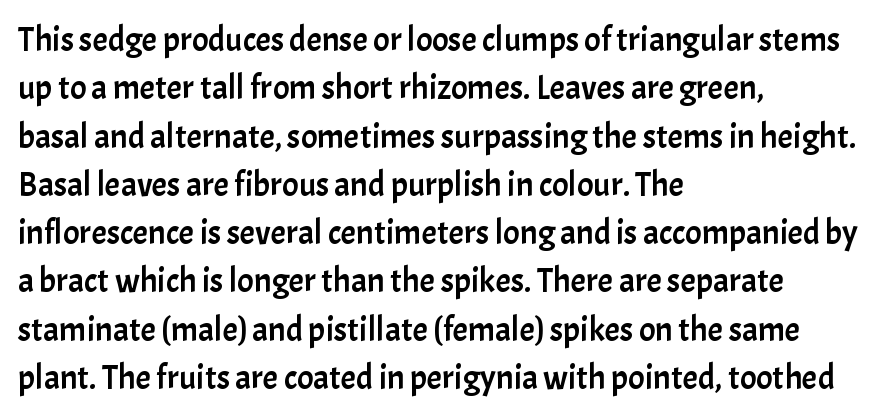
Plain, unruled lines of type. These lines were composed using upright roman letters. The face used here is proportionally spaced, like ordinary book or web type. In CSS terms this would be text-align: left. Summary of vertical rhythm: regular, with standard interline spacing. The letters carry no serifs — their stems end cleanly without finishing strokes.
